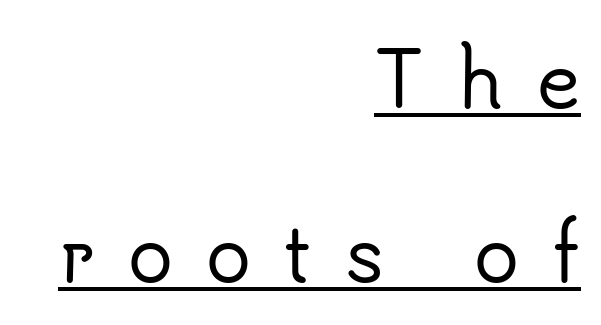
Q: Is the text italic (slanted)? A: No, it is upright.
Q: Is the typeface a serif or a sans-serif typeface? A: Sans-serif.
Q: Is the text underlined? A: Yes.
Q: How is the paragraph aligned? A: Right-aligned.
Q: Is the spacing between letters normal or unusually wide? A: Unusually wide.
Q: Is the spacing between lines tight, normal or loose? A: Loose.
Q: Width (condensed, normal, or wide)? A: Normal.
Q: Stroke contrast? A: Low.
Q: x-height? A: Small.
Q: Monospaced? A: No.
